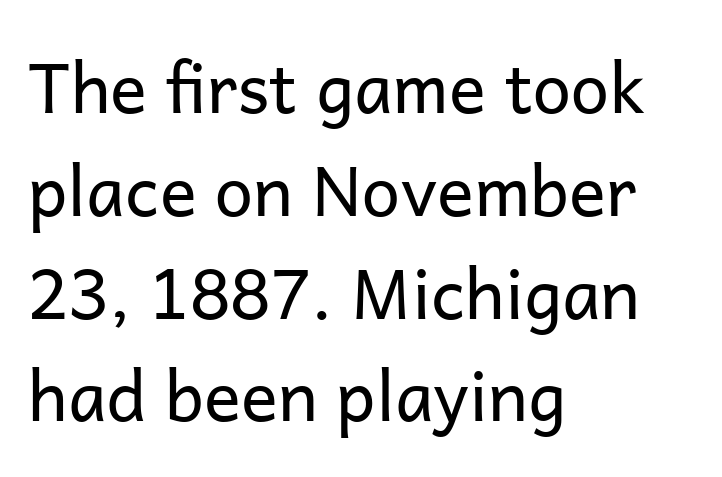
The image shows 69 px regular-weight sans-serif type, upright; set left-aligned, normal line spacing (1.49x), normal letter spacing, not underlined; low stroke contrast and a medium x-height.
